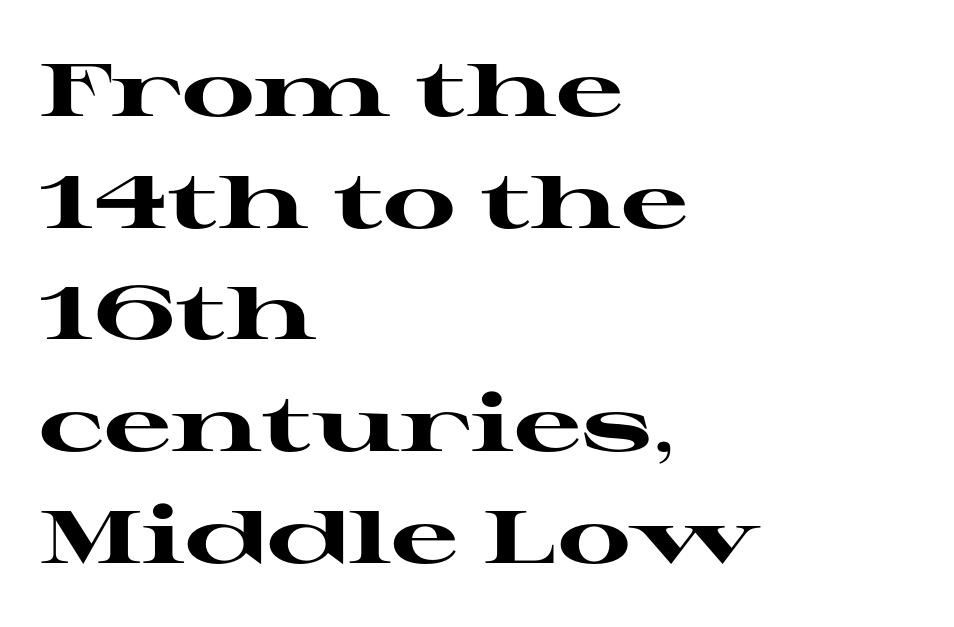
The image shows 75 px heavy, wide serif type, upright; set left-aligned, normal line spacing (1.49x), normal letter spacing, not underlined; high stroke contrast and a medium x-height.
